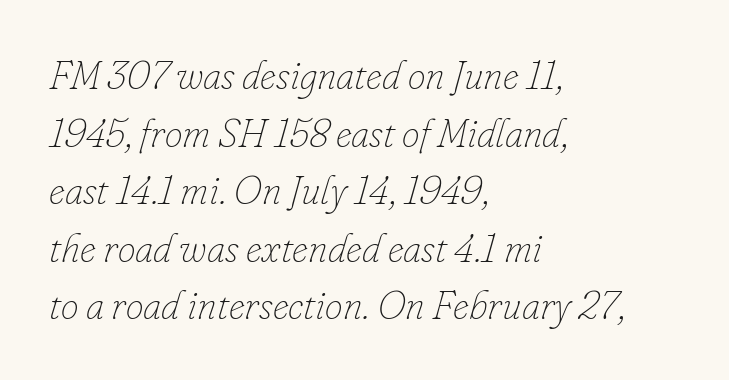
The image shows 40 px thin type, italic (leaning right); set left-aligned, normal line spacing (1.44x), normal letter spacing, not underlined; low stroke contrast and a small x-height.
